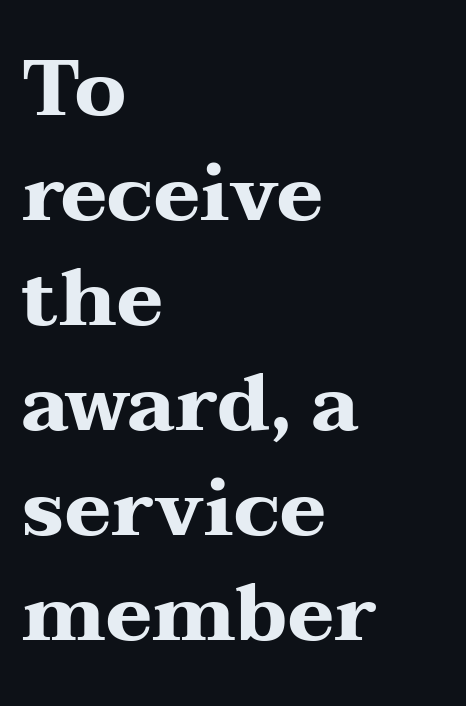
No word sits above an underline. This rendering employs a face with finishing strokes, i.e., a serif. Horizontal alignment here is leftward, the default for most running prose. A typesetter would call this zero additional tracking. On the weight axis this lands at bold, roughly 700. The passage shown is typed in a proportional face where columns would drift.
